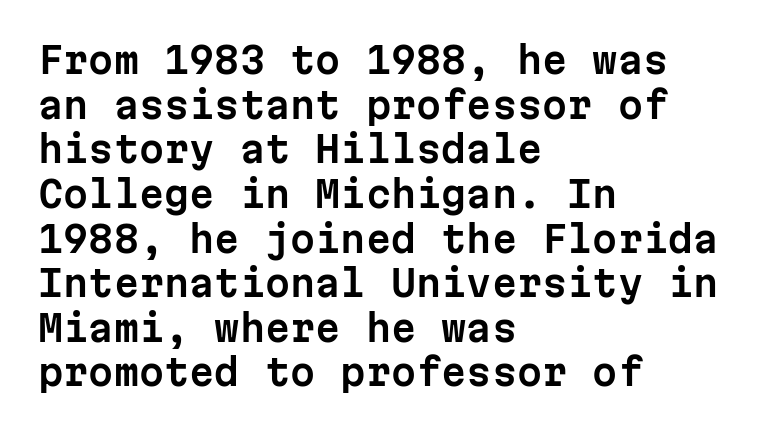
The image shows 36 px sans-serif type, upright, monospaced; set left-aligned, line spacing 1.24x, normal letter spacing, not underlined; low stroke contrast and a medium x-height.
